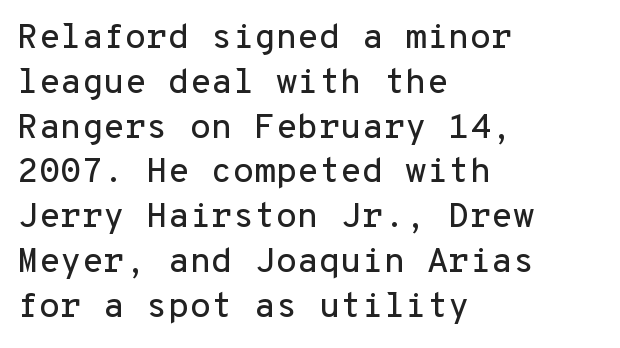
Descender tails drop into unmarked territory. Vertical strokes here are truly vertical. Horizontal bands of white between lines are of average thickness. This sample is left-justified, so line endings fall wherever the words run out.
